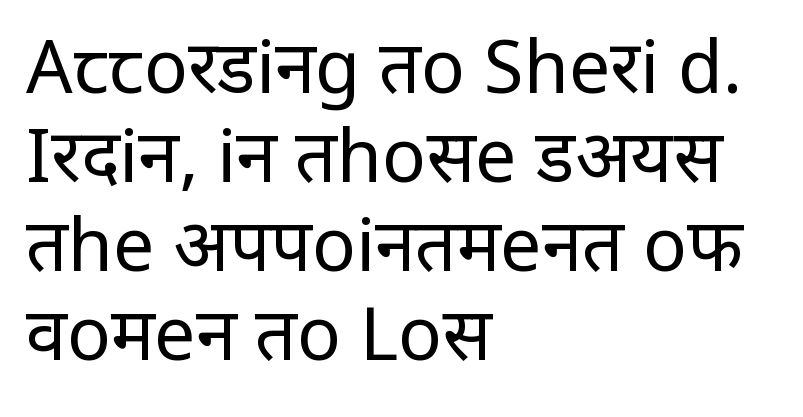
Q: Is the text bold? A: No.
Q: Is the text italic (slanted)? A: No, it is upright.
Q: Is the typeface a serif or a sans-serif typeface? A: Sans-serif.
Q: Is the text underlined? A: No.
Q: How is the paragraph aligned? A: Left-aligned.
Q: Is the spacing between letters normal or unusually wide? A: Normal.
Q: Width (condensed, normal, or wide)? A: Condensed.
Q: Stroke contrast? A: Low.
Q: x-height? A: Large.
Q: Monospaced? A: No.
